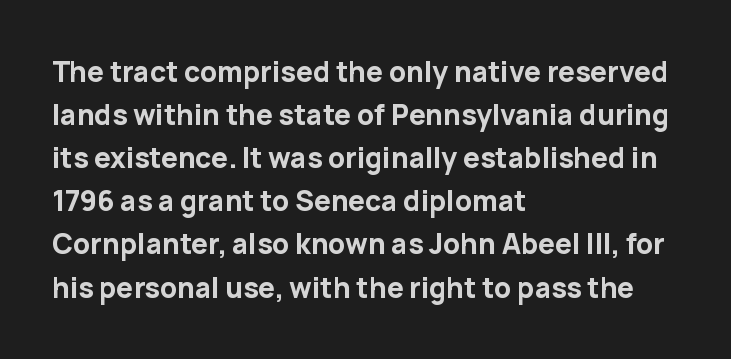
Q: Is the text bold? A: Yes.
Q: Is the text italic (slanted)? A: No, it is upright.
Q: Is the typeface a serif or a sans-serif typeface? A: Sans-serif.
Q: Is the text underlined? A: No.
Q: How is the paragraph aligned? A: Left-aligned.
Q: Is the spacing between letters normal or unusually wide? A: Normal.
Q: Is the spacing between lines tight, normal or loose? A: Normal.
Q: Width (condensed, normal, or wide)? A: Normal.
Q: Stroke contrast? A: Low.
Q: x-height? A: Medium.
Q: Monospaced? A: No.
